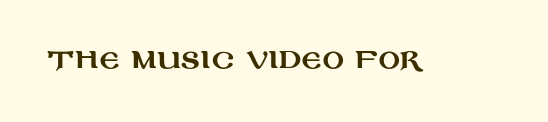
Q: Is the text italic (slanted)? A: No, it is upright.
Q: Is the text underlined? A: No.
Q: Is the spacing between letters normal or unusually wide? A: Normal.
